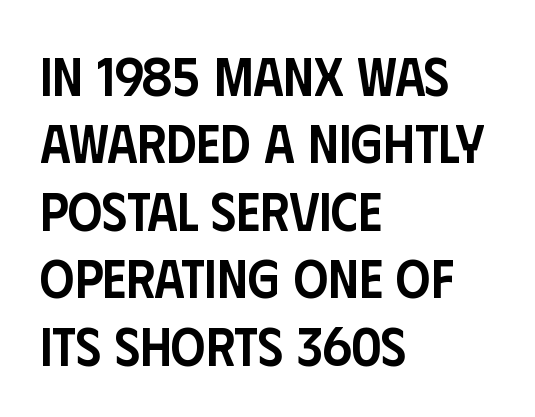
The image shows 54 px semibold, condensed sans-serif type, upright; set left-aligned, normal line spacing (1.25x), normal letter spacing, not underlined; low stroke contrast and a large x-height.
